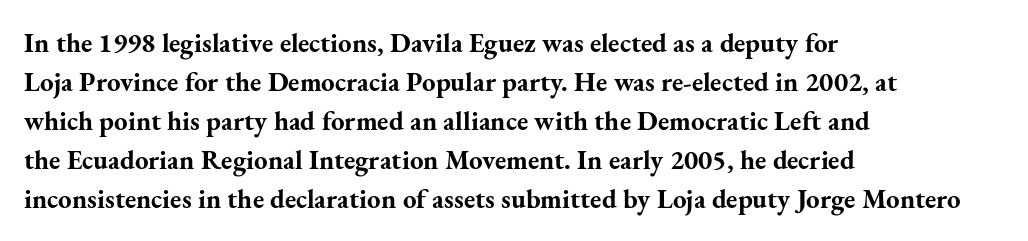
Q: Is the text bold? A: Yes.
Q: Is the text italic (slanted)? A: No, it is upright.
Q: Is the text underlined? A: No.
Q: How is the paragraph aligned? A: Left-aligned.
Q: Is the spacing between letters normal or unusually wide? A: Normal.
Q: Is the spacing between lines tight, normal or loose? A: Normal.
